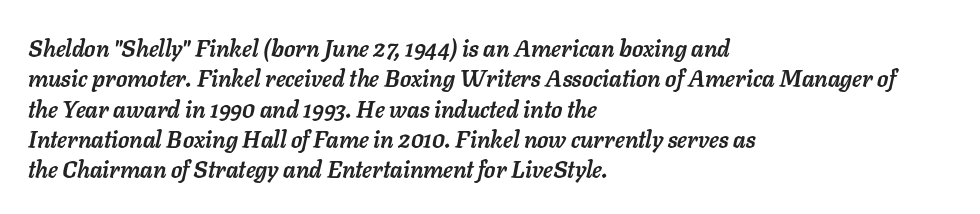
Q: Is the text bold? A: Yes.
Q: Is the text italic (slanted)? A: Yes, it leans right by about 11 degrees.
Q: Is the text underlined? A: No.
Q: How is the paragraph aligned? A: Left-aligned.
Q: Is the spacing between letters normal or unusually wide? A: Normal.
Q: Is the spacing between lines tight, normal or loose? A: Normal.
